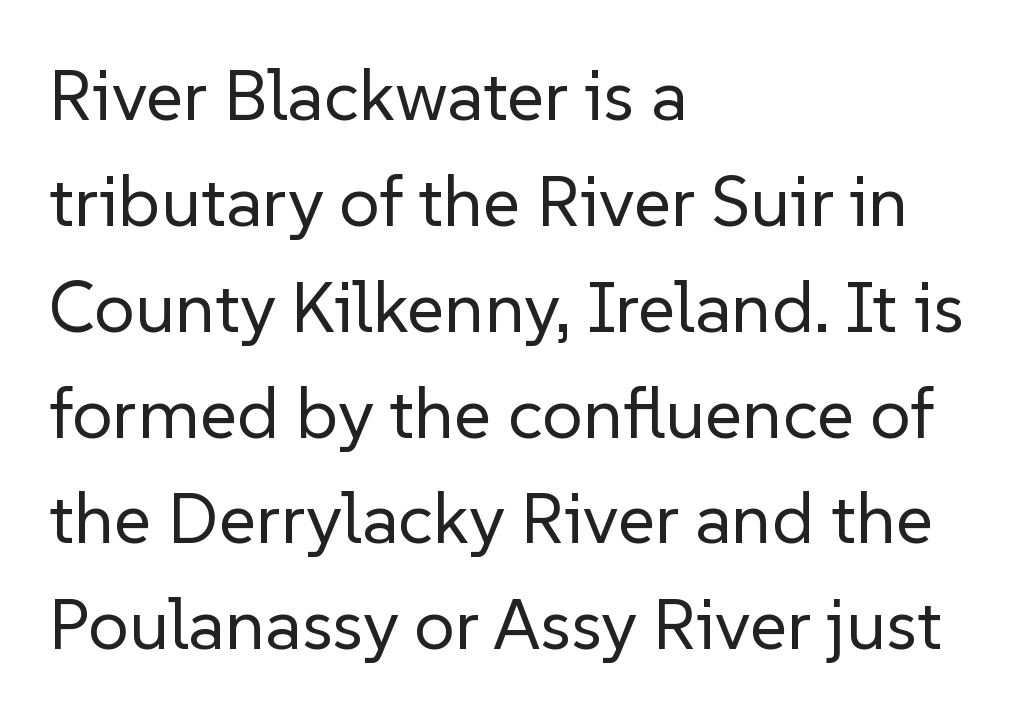
The image shows 72 px regular-weight sans-serif type, upright; set left-aligned, normal line spacing (1.47x), normal letter spacing, not underlined; low stroke contrast and a medium x-height.
